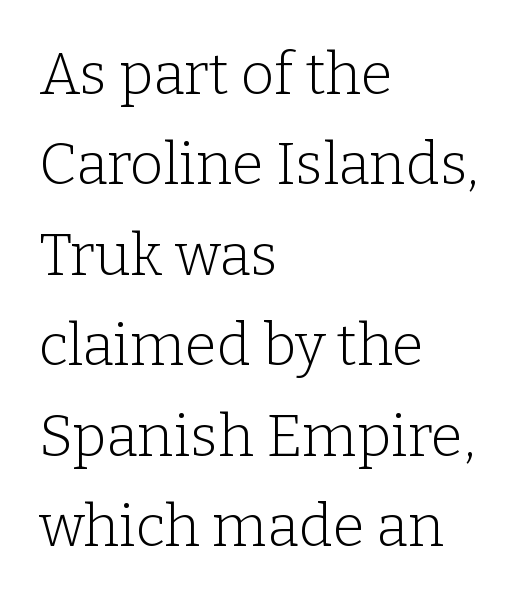
{"serif": "yes", "italic": "no", "bold": "no", "weight": "light", "width": "normal", "stroke_contrast": "low", "x_height": "medium", "monospaced": "no", "underline": "no", "align": "left", "line_spacing": "normal", "line_spacing_ratio": 1.56, "letter_spacing": "normal", "letter_spacing_em": 0.0, "glyph_px": 58}
